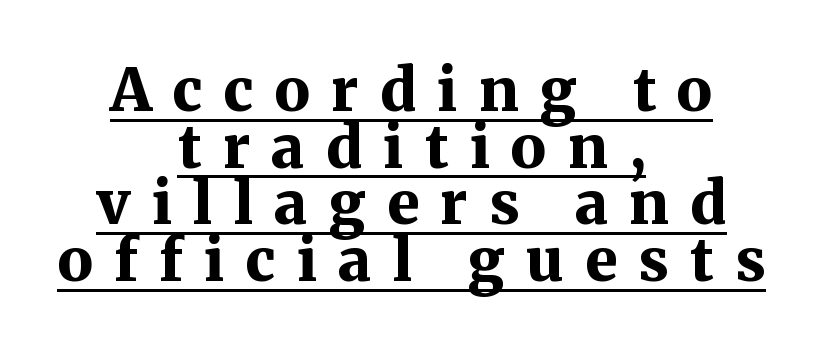
Q: Is the text bold? A: Yes.
Q: Is the text italic (slanted)? A: No, it is upright.
Q: Is the typeface a serif or a sans-serif typeface? A: Serif.
Q: Is the text underlined? A: Yes.
Q: How is the paragraph aligned? A: Centered.
Q: Is the spacing between letters normal or unusually wide? A: Unusually wide.
Q: Is the spacing between lines tight, normal or loose? A: Tight.
Q: Width (condensed, normal, or wide)? A: Normal.
Q: Stroke contrast? A: Medium.
Q: x-height? A: Medium.
Q: Monospaced? A: No.
